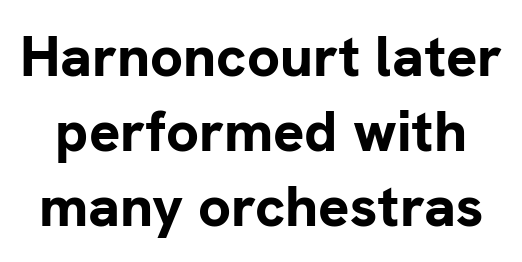
{"serif": "no", "italic": "no", "bold": "yes", "weight": "bold", "width": "normal", "stroke_contrast": "low", "x_height": "medium", "monospaced": "no", "underline": "no", "line_spacing": "normal", "line_spacing_ratio": 1.29, "letter_spacing": "normal", "letter_spacing_em": 0.0, "glyph_px": 58}
